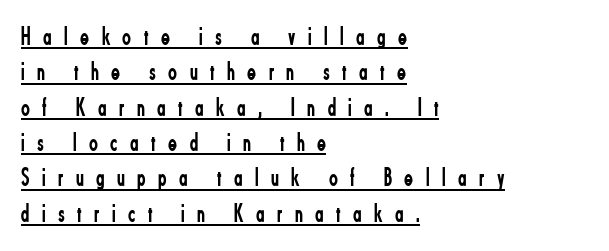
Q: Is the text bold? A: No.
Q: Is the text italic (slanted)? A: No, it is upright.
Q: Is the text underlined? A: Yes.
Q: How is the paragraph aligned? A: Left-aligned.
Q: Is the spacing between letters normal or unusually wide? A: Unusually wide.
Q: Is the spacing between lines tight, normal or loose? A: Normal.
